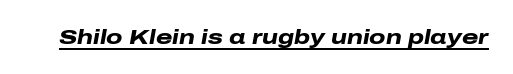
Q: Is the text bold? A: Yes.
Q: Is the text italic (slanted)? A: Yes, it leans right by about 10 degrees.
Q: Is the text underlined? A: Yes.
Q: Is the spacing between letters normal or unusually wide? A: Normal.
